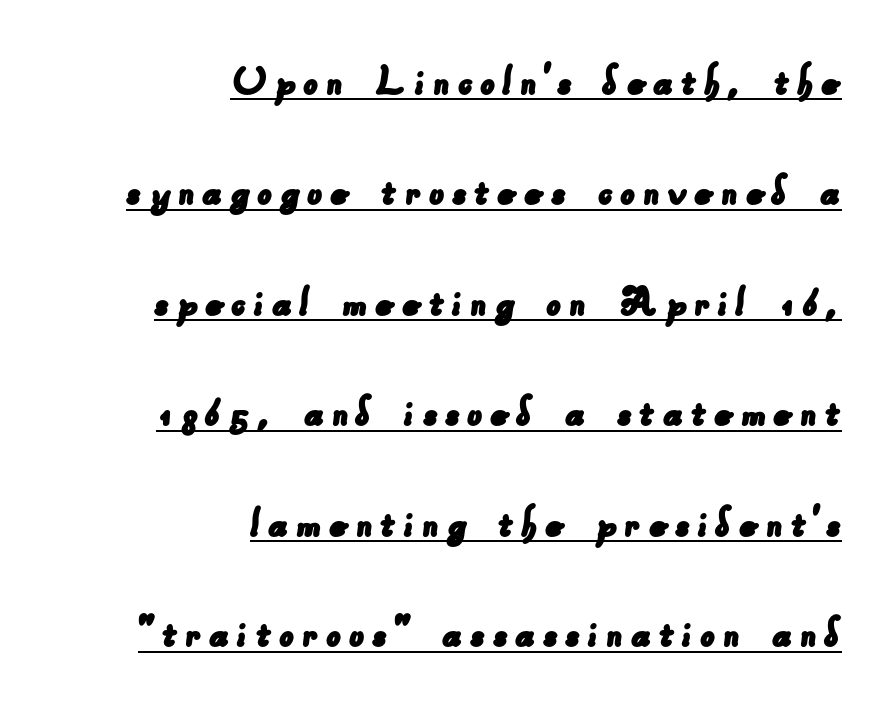
The image shows 47 px sans-serif type; set right-aligned, loose line spacing (2.35x), underlined; low stroke contrast and a small x-height.
